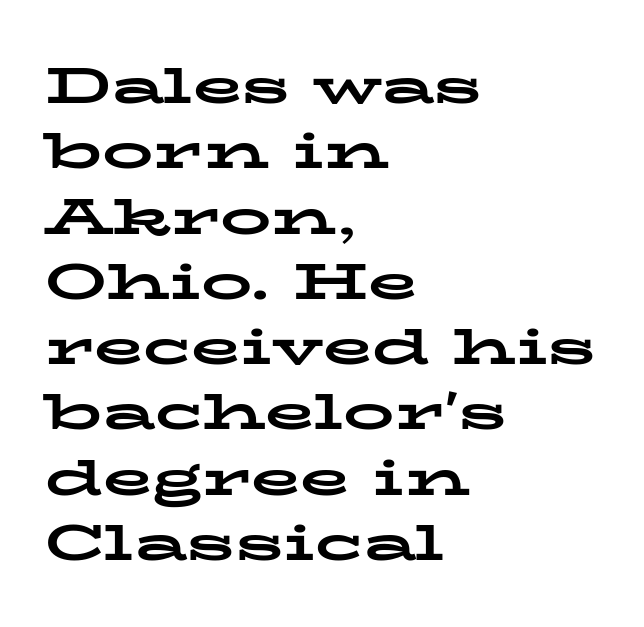
The image shows 51 px bold, wide serif type, upright; set left-aligned, normal line spacing (1.28x), normal letter spacing, not underlined; low stroke contrast and a medium x-height.
